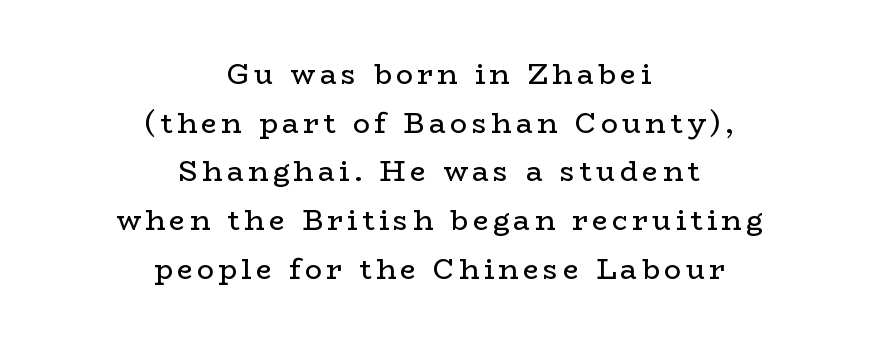
Q: Is the text bold? A: No.
Q: Is the text italic (slanted)? A: No, it is upright.
Q: Is the typeface a serif or a sans-serif typeface? A: Serif.
Q: Is the text underlined? A: No.
Q: How is the paragraph aligned? A: Centered.
Q: Width (condensed, normal, or wide)? A: Wide.
Q: Stroke contrast? A: Low.
Q: x-height? A: Medium.
Q: Monospaced? A: No.
